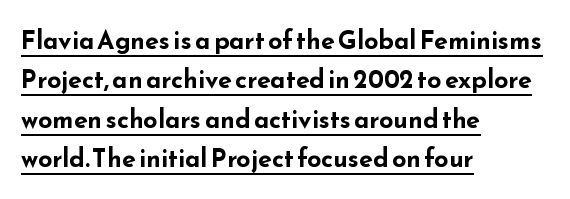
Where is the straight margin? On the left. Does a line run under the words? Yes, clearly. Observe the ordinary spacing: letters are neighbours, not strangers. Notice how thick the strokes are: this is what a full bold looks like. A normal amount of white space separates one row of letters from the next. Ascenders rise straight up at ninety degrees.
